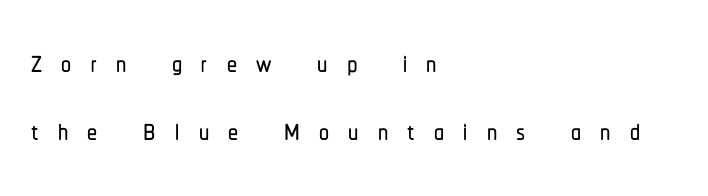
Q: Is the text italic (slanted)? A: No, it is upright.
Q: Is the typeface a serif or a sans-serif typeface? A: Sans-serif.
Q: Is the text underlined? A: No.
Q: How is the paragraph aligned? A: Left-aligned.
Q: Is the spacing between letters normal or unusually wide? A: Unusually wide.
Q: Is the spacing between lines tight, normal or loose? A: Normal.
Q: Width (condensed, normal, or wide)? A: Condensed.
Q: Stroke contrast? A: Low.
Q: x-height? A: Medium.
Q: Monospaced? A: No.
